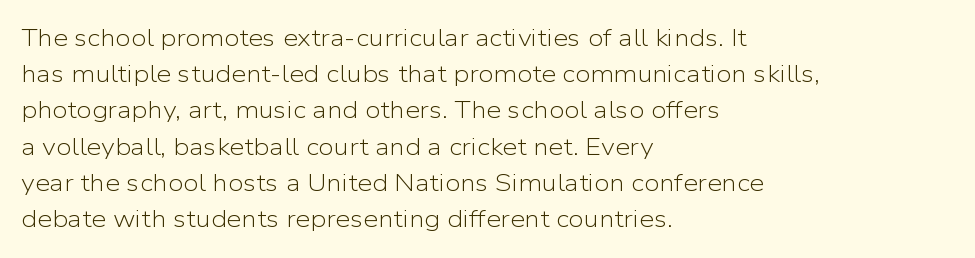
The image shows 24 px text type, upright; set left-aligned, normal line spacing (1.51x), normal letter spacing, not underlined.
